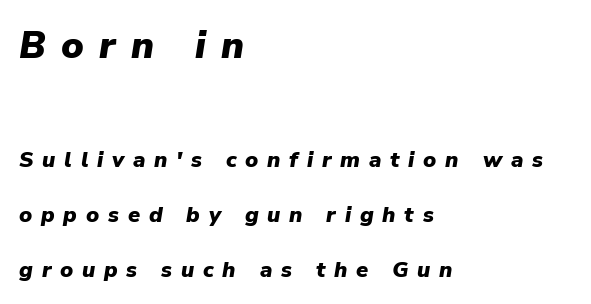
Bigger letters appear in the top chunk; the bottom chunk is reduced. Plenty of ink on the page — the face is bold. Descenders are the only things crossing below the line. Is this a fixed-width face? No — the glyphs have proportional, varying widths. The letterforms stand isolated, each surrounded by extra space. The lettering tilts uniformly, giving the passage an italic look.
